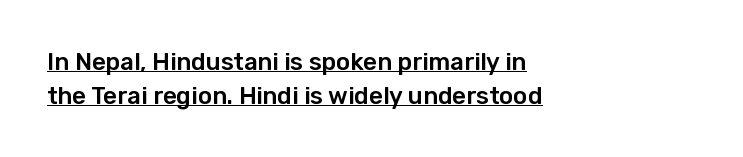
The image shows 24 px text type, upright; set left-aligned, normal line spacing (1.41x), normal letter spacing, underlined.
